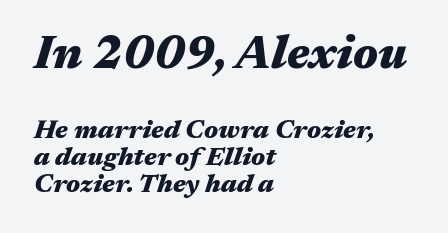
{"italic": "yes", "lean": "right", "slant_degrees": 17, "bold": "yes", "weight": "heavy", "width": "wide", "stroke_contrast": "medium", "x_height": "medium", "monospaced": "no", "underline": "no", "align": "left", "line_spacing": "tight", "line_spacing_ratio": 1.03, "letter_spacing": "normal", "letter_spacing_em": 0.0, "larger_block": "first", "size_ratio": 1.77, "glyph_px": 46}
